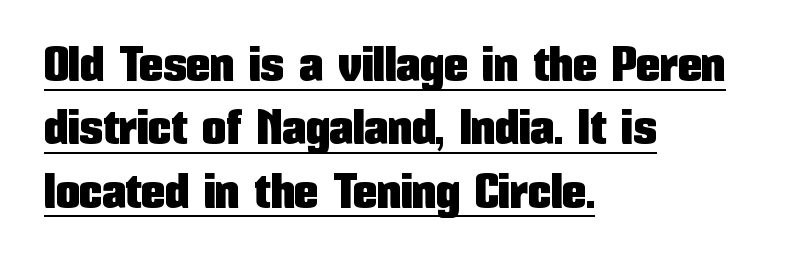
The image shows 48 px condensed sans-serif type, upright; set left-aligned, normal line spacing (1.32x), normal letter spacing, underlined; low stroke contrast and a medium x-height.
